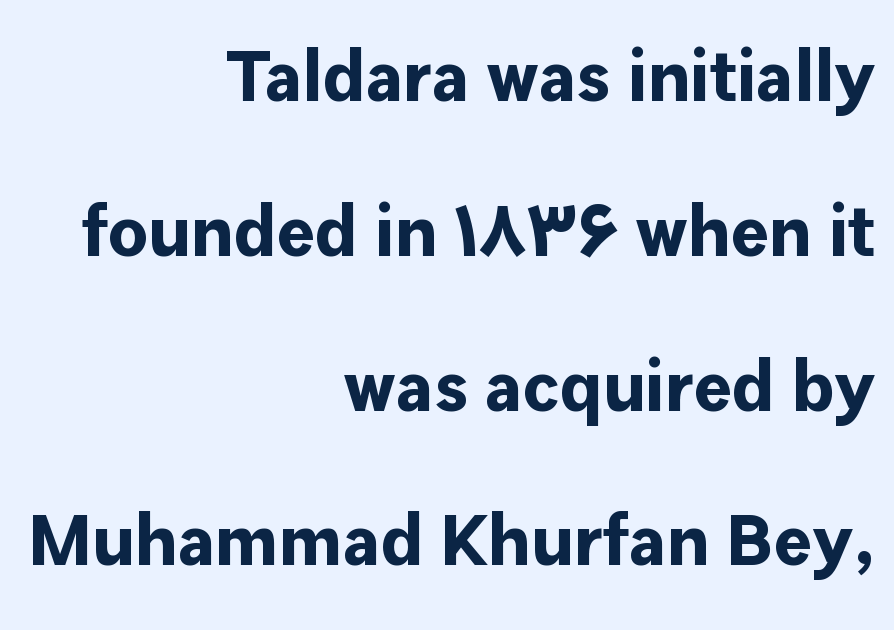
The image shows 72 px bold sans-serif type, upright; set right-aligned, loose line spacing (2.15x), normal letter spacing, not underlined; low stroke contrast and a medium x-height.
